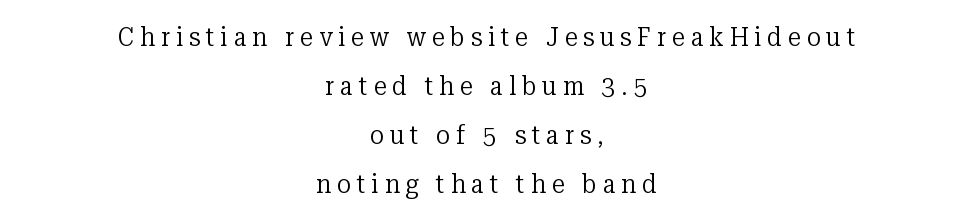
{"italic": "no", "bold": "no", "underline": "no", "align": "center", "line_spacing_ratio": 1.88, "letter_spacing": "wide", "letter_spacing_em": 0.23, "glyph_px": 26}
